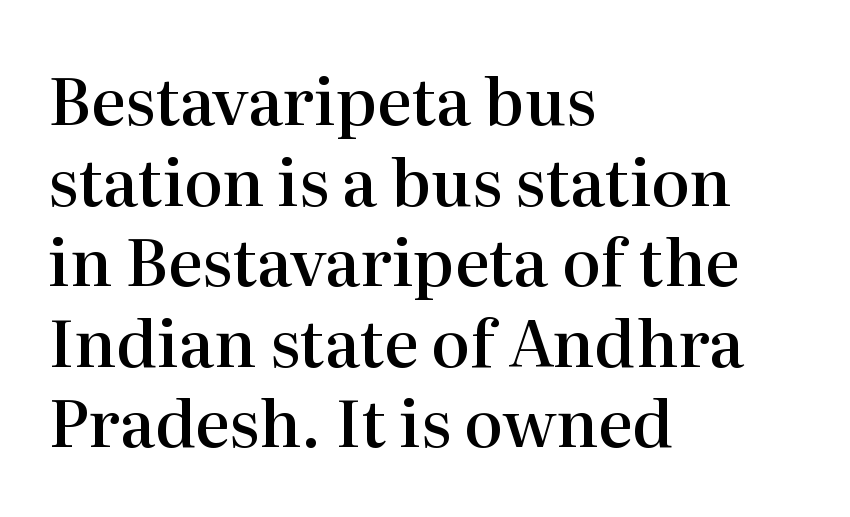
{"serif": "yes", "italic": "no", "bold": "semi", "weight": "semibold", "width": "normal", "stroke_contrast": "high", "x_height": "medium", "monospaced": "no", "underline": "no", "align": "left", "line_spacing_ratio": 1.24, "letter_spacing": "normal", "letter_spacing_em": 0.0, "glyph_px": 65}
